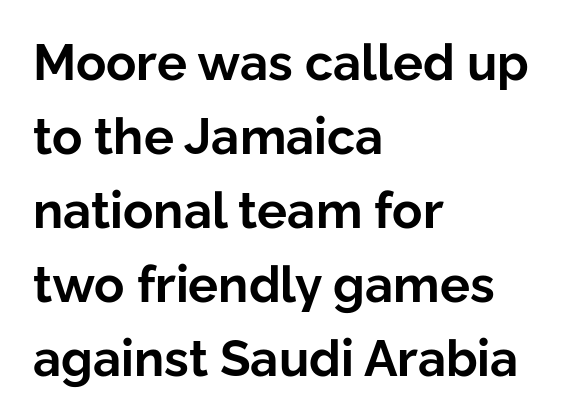
{"serif": "no", "italic": "no", "bold": "yes", "weight": "bold", "width": "normal", "stroke_contrast": "low", "x_height": "medium", "monospaced": "no", "underline": "no", "align": "left", "line_spacing": "normal", "line_spacing_ratio": 1.48, "letter_spacing": "normal", "letter_spacing_em": 0.0, "glyph_px": 50}
